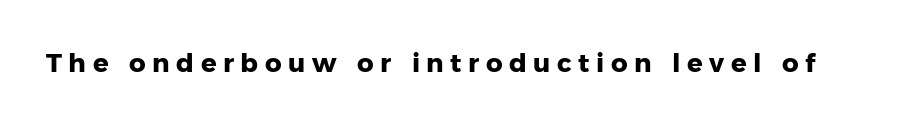
Q: Is the text bold? A: Yes.
Q: Is the text italic (slanted)? A: No, it is upright.
Q: Is the text underlined? A: No.
Q: Is the spacing between letters normal or unusually wide? A: Unusually wide.
